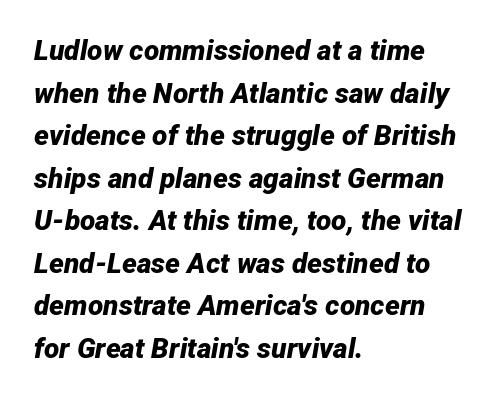
Q: Is the text bold? A: Yes.
Q: Is the text italic (slanted)? A: Yes, it leans right by about 12 degrees.
Q: Is the text underlined? A: No.
Q: How is the paragraph aligned? A: Left-aligned.
Q: Is the spacing between letters normal or unusually wide? A: Normal.
Q: Is the spacing between lines tight, normal or loose? A: Normal.
Q: Width (condensed, normal, or wide)? A: Normal.
Q: Stroke contrast? A: Low.
Q: x-height? A: Medium.
Q: Monospaced? A: No.
